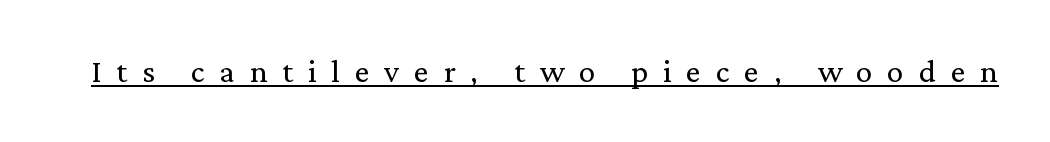
Q: Is the text bold? A: No.
Q: Is the text italic (slanted)? A: No, it is upright.
Q: Is the typeface a serif or a sans-serif typeface? A: Serif.
Q: Is the text underlined? A: Yes.
Q: Is the spacing between letters normal or unusually wide? A: Unusually wide.
Q: Width (condensed, normal, or wide)? A: Normal.
Q: Stroke contrast? A: Medium.
Q: x-height? A: Medium.
Q: Monospaced? A: No.
